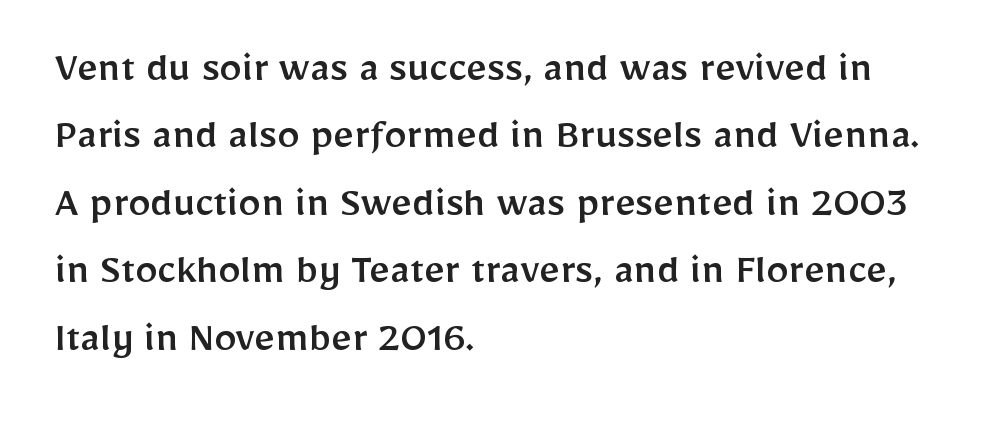
Every stem runs plumb, perpendicular to the baseline. A normal amount of white space separates one row of letters from the next. In terms of letterform style, serifs are entirely absent. Note the varied advance widths — an 'i' is clearly narrower than an 'm'.
